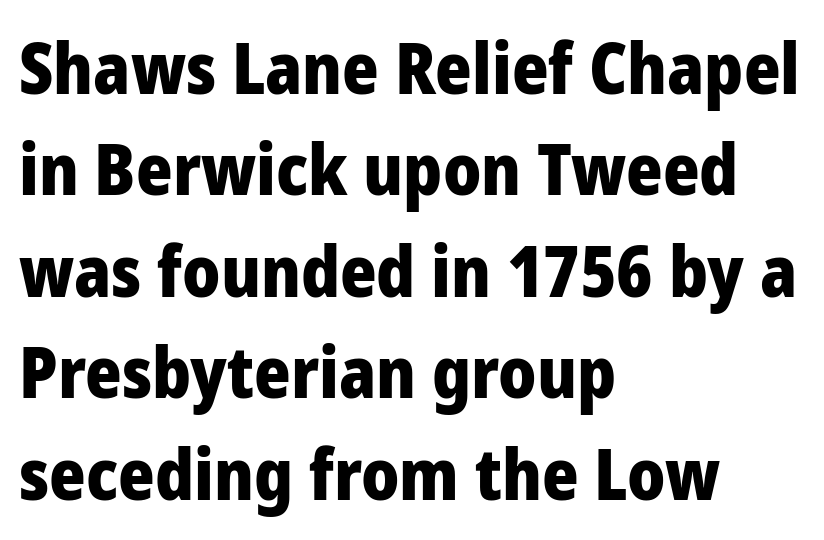
This is roman type, the default non-slanted kind. Regarding leading, the lines here are spaced in the standard way. Underline: absent. Each glyph is drawn with heavy, bold strokes.
